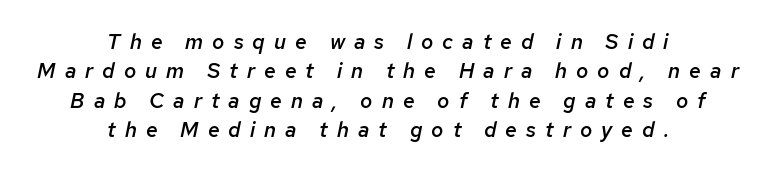
{"italic": "yes", "lean": "right", "slant_degrees": 12, "bold": "semi", "underline": "no", "align": "center", "line_spacing": "normal", "line_spacing_ratio": 1.4, "letter_spacing": "wide", "letter_spacing_em": 0.43, "glyph_px": 21}
